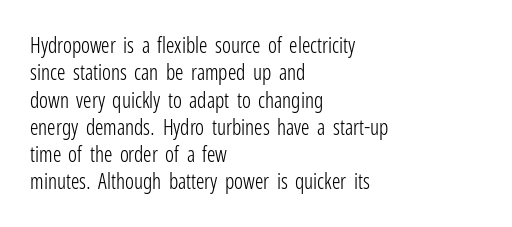
{"italic": "no", "bold": "no", "underline": "no", "align": "left", "line_spacing": "normal", "line_spacing_ratio": 1.3, "letter_spacing": "normal", "letter_spacing_em": 0.0, "glyph_px": 21}
